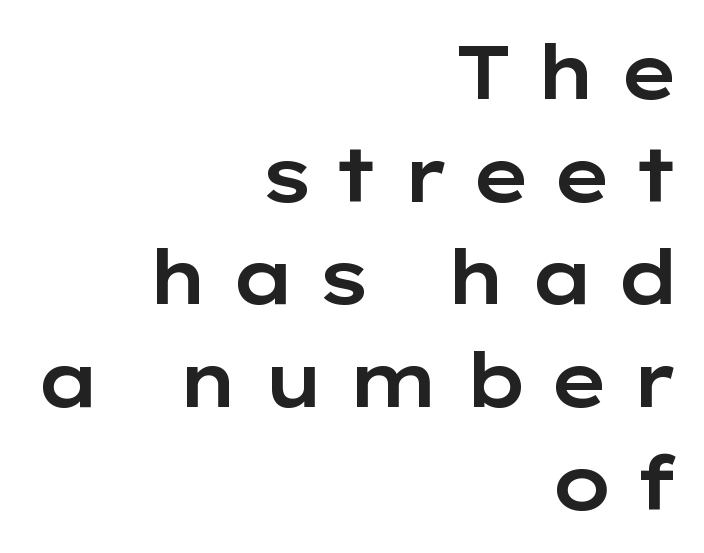
Q: Is the text italic (slanted)? A: No, it is upright.
Q: Is the typeface a serif or a sans-serif typeface? A: Sans-serif.
Q: Is the text underlined? A: No.
Q: How is the paragraph aligned? A: Right-aligned.
Q: Is the spacing between letters normal or unusually wide? A: Unusually wide.
Q: Is the spacing between lines tight, normal or loose? A: Normal.
Q: Width (condensed, normal, or wide)? A: Wide.
Q: Stroke contrast? A: Low.
Q: x-height? A: Medium.
Q: Monospaced? A: No.
